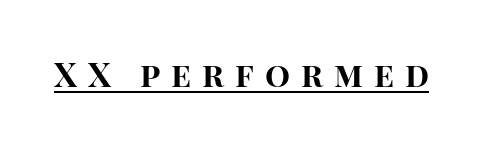
{"serif": "no", "italic": "no", "bold": "yes", "weight": "bold", "width": "normal", "stroke_contrast": "high", "x_height": "large", "monospaced": "no", "underline": "yes", "letter_spacing": "wide", "letter_spacing_em": 0.33, "glyph_px": 33}
